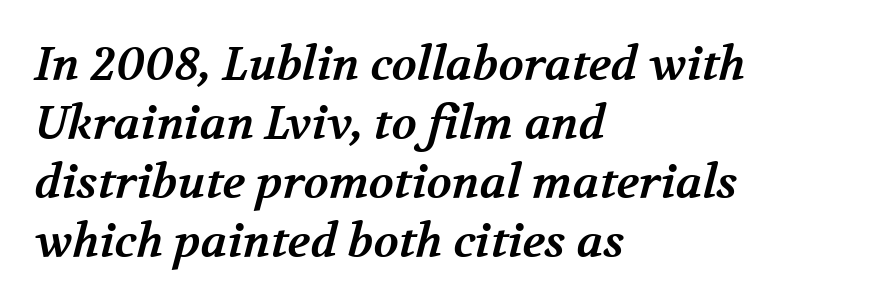
{"serif": "yes", "bold": "yes", "weight": "bold", "width": "normal", "stroke_contrast": "medium", "x_height": "medium", "monospaced": "no", "underline": "no", "align": "left", "line_spacing": "normal", "line_spacing_ratio": 1.28, "letter_spacing": "normal", "letter_spacing_em": 0.0, "glyph_px": 46}
